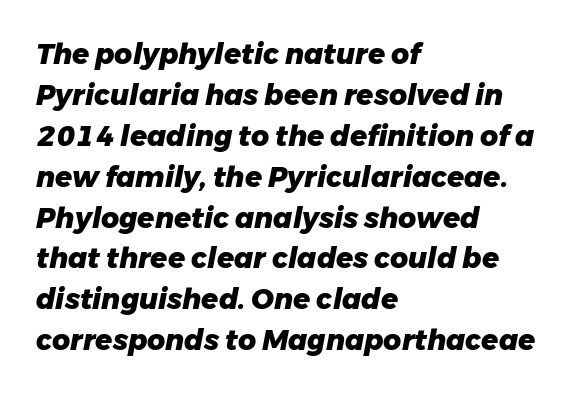
Q: Is the text bold? A: Yes.
Q: Is the text italic (slanted)? A: Yes, it leans right by about 11 degrees.
Q: Is the text underlined? A: No.
Q: How is the paragraph aligned? A: Left-aligned.
Q: Is the spacing between letters normal or unusually wide? A: Normal.
Q: Is the spacing between lines tight, normal or loose? A: Normal.
Q: Width (condensed, normal, or wide)? A: Normal.
Q: Stroke contrast? A: Low.
Q: x-height? A: Medium.
Q: Monospaced? A: No.
